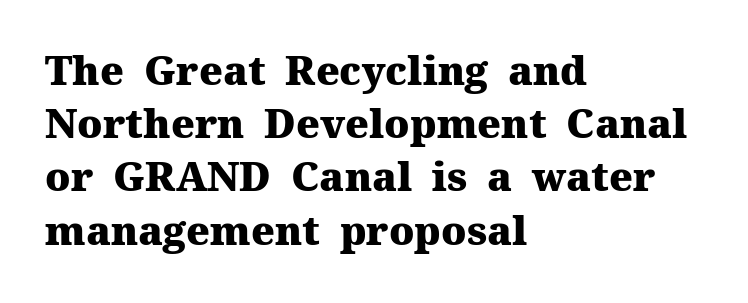
The image shows 40 px heavy serif type, upright; set left-aligned, normal line spacing (1.33x), normal letter spacing, not underlined; medium stroke contrast and a medium x-height.
